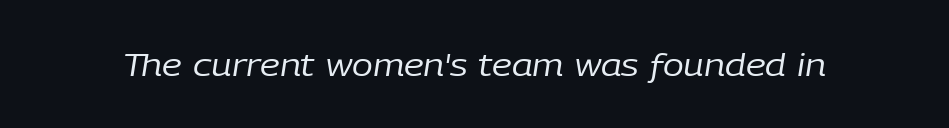
{"italic": "yes", "lean": "right", "slant_degrees": 9, "bold": "no", "weight": "regular", "width": "normal", "stroke_contrast": "low", "x_height": "medium", "monospaced": "no", "underline": "no", "letter_spacing": "normal", "letter_spacing_em": 0.0, "glyph_px": 31}
